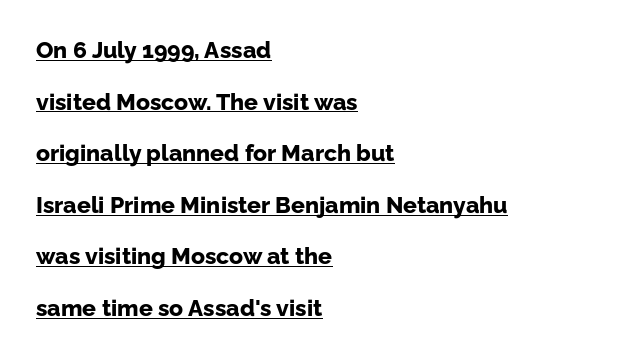
The type sits square on the baseline with zero lean. The face used here is rendered with its standard letterfit. A typesetter would call this leading open, well beyond the default. The glyphs are accompanied by a horizontal stroke just below them. A dark, heavy texture on the line: the type is bold. The rendering anchors every line to the left-hand side.
